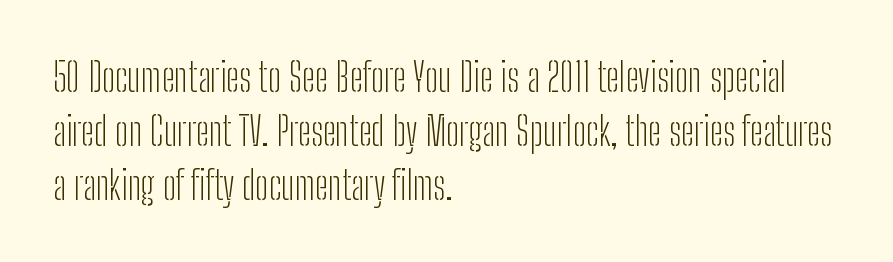
{"serif": "no", "italic": "no", "bold": "no", "weight": "light", "width": "condensed", "stroke_contrast": "low", "x_height": "medium", "monospaced": "no", "underline": "no", "align": "left", "line_spacing": "normal", "line_spacing_ratio": 1.38, "letter_spacing": "normal", "letter_spacing_em": 0.0, "glyph_px": 39}
